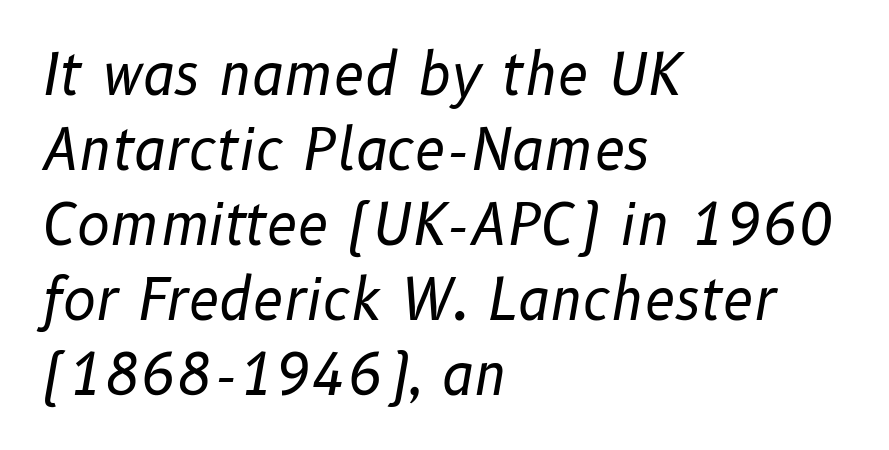
The letters sit at their default tracking, neither squeezed nor spread. The letters advance in unequal steps, a hallmark of proportional type. It's the slanting kind of type. Which margin do the lines hug? The left one — the right edge is uneven. Underlining? Definitely not there.
